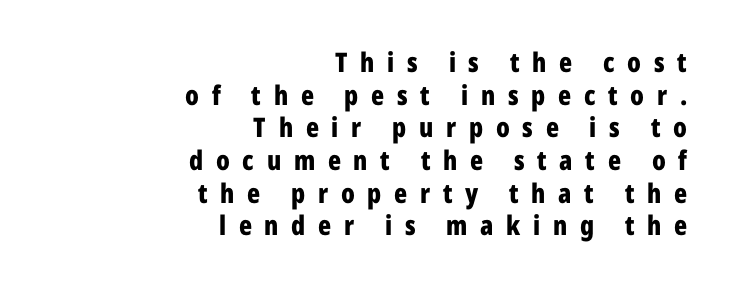
The image shows 27 px bold type, upright; set right-aligned, line spacing 1.21x, unusually wide letter spacing (+0.47 em), not underlined.
